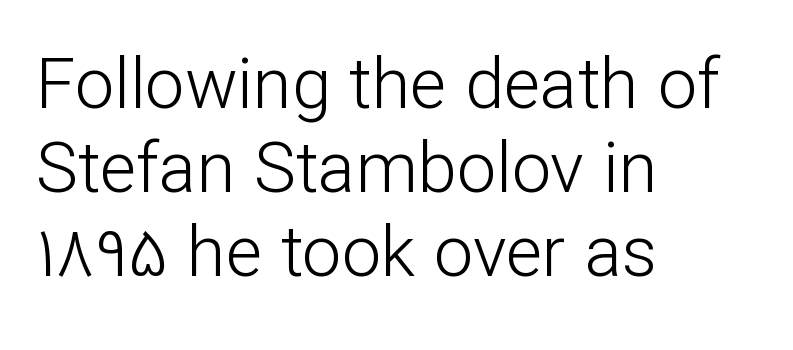
The image shows 70 px light sans-serif type, upright; set left-aligned, line spacing 1.2x, normal letter spacing, not underlined; low stroke contrast and a medium x-height.
